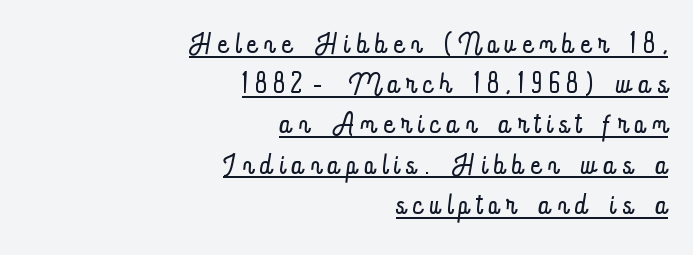
Q: Is the text bold? A: No.
Q: Is the text underlined? A: Yes.
Q: How is the paragraph aligned? A: Right-aligned.
Q: Is the spacing between lines tight, normal or loose? A: Tight.
Q: Width (condensed, normal, or wide)? A: Condensed.
Q: Stroke contrast? A: Low.
Q: x-height? A: Small.
Q: Monospaced? A: No.
